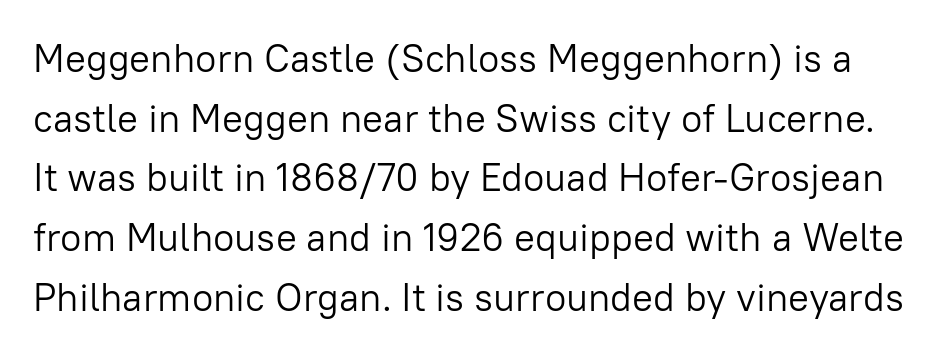
Vertical strokes here are truly vertical. This is not heavy type; no bold has been used. The gap between lines stays unmarked. A typesetter would label this face a sans.
